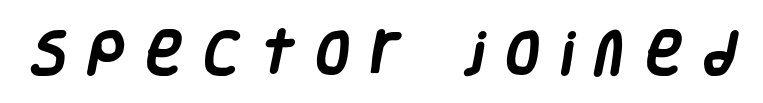
{"serif": "no", "bold": "yes", "weight": "heavy", "width": "condensed", "stroke_contrast": "low", "x_height": "large", "monospaced": "no", "underline": "no", "letter_spacing": "wide", "letter_spacing_em": 0.47, "glyph_px": 48}
